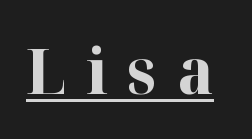
{"serif": "yes", "italic": "no", "bold": "yes", "weight": "bold", "width": "normal", "stroke_contrast": "high", "x_height": "medium", "monospaced": "no", "underline": "yes", "letter_spacing": "wide", "letter_spacing_em": 0.32, "glyph_px": 63}
